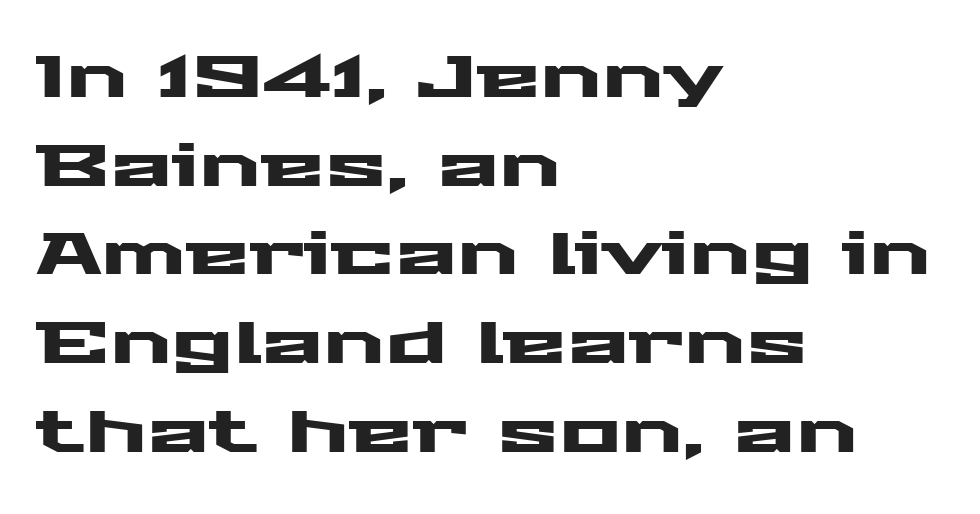
Leading matches the norm, producing a regular column. The font family rendered here belongs to the sans-serif group. The rendering anchors every line to the left-hand side. Nobody touched the tracking dial on this one.
